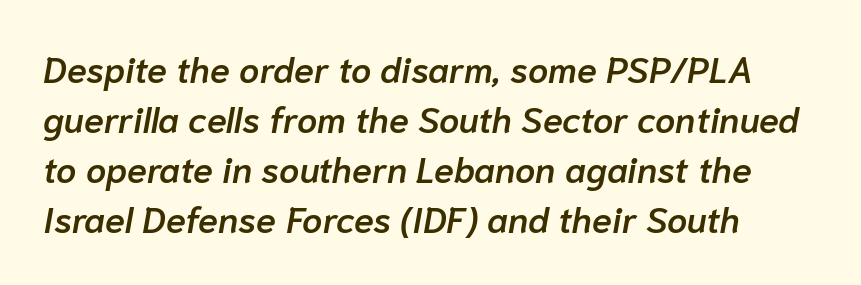
The image shows 36 px semibold type, italic (leaning right); set left-aligned, normal line spacing (1.39x), normal letter spacing, not underlined; low stroke contrast and a medium x-height.
